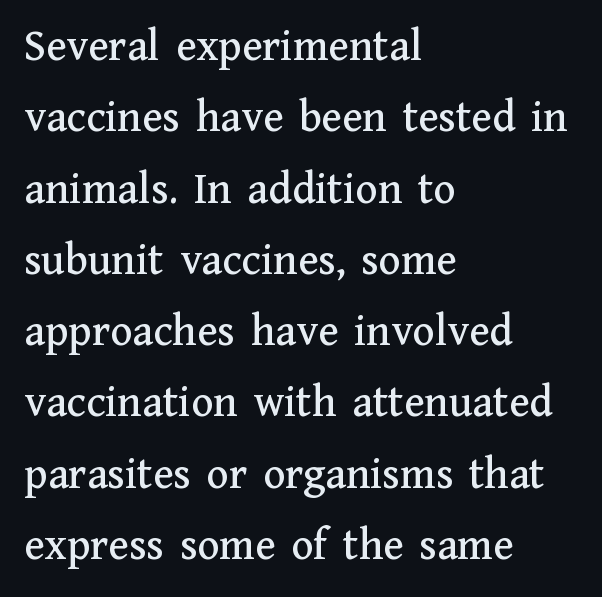
The image shows 46 px serif type, upright; set left-aligned, normal line spacing (1.55x), normal letter spacing, not underlined; medium stroke contrast and a medium x-height.
